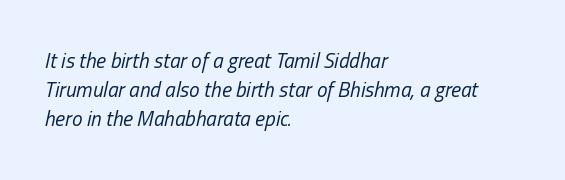
What stands out about the letter spacing? Nothing — it is the standard amount. The rows are spaced the way most documents space them. The paragraph has a hard left edge and a soft right edge. Think standard paragraph weight, or any step lighter than that.
